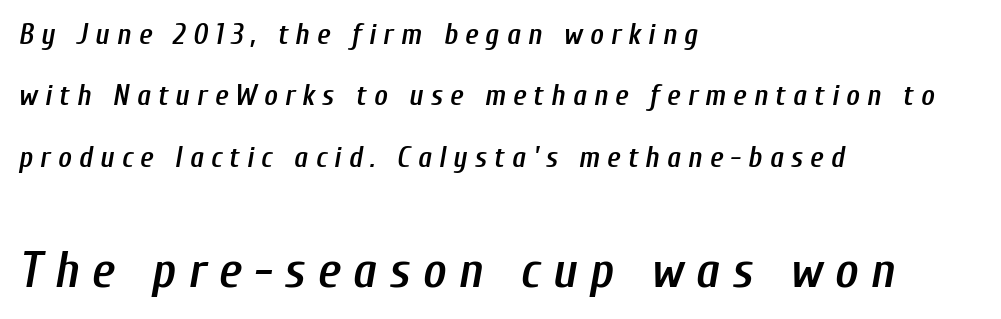
Q: Is the text bold? A: Semi-bold.
Q: Is the text italic (slanted)? A: Yes, it leans right by about 10 degrees.
Q: Is the text underlined? A: No.
Q: How is the paragraph aligned? A: Left-aligned.
Q: Is the spacing between letters normal or unusually wide? A: Unusually wide.
Q: Is the spacing between lines tight, normal or loose? A: Loose.
Q: Which block of text is set in a larger size, the first (top) or the second (bottom)? A: The second (bottom) one.
Q: Width (condensed, normal, or wide)? A: Condensed.
Q: Stroke contrast? A: Low.
Q: x-height? A: Medium.
Q: Monospaced? A: No.
